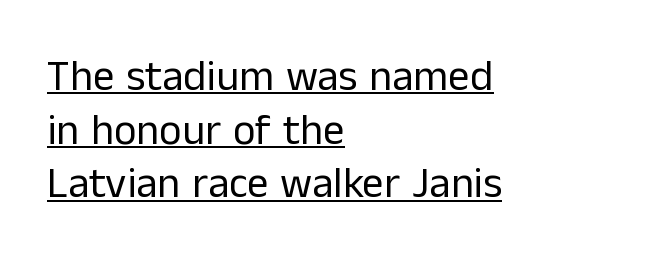
The image shows 43 px regular-weight sans-serif type, upright; set left-aligned, normal line spacing (1.25x), normal letter spacing, underlined; low stroke contrast and a medium x-height.
